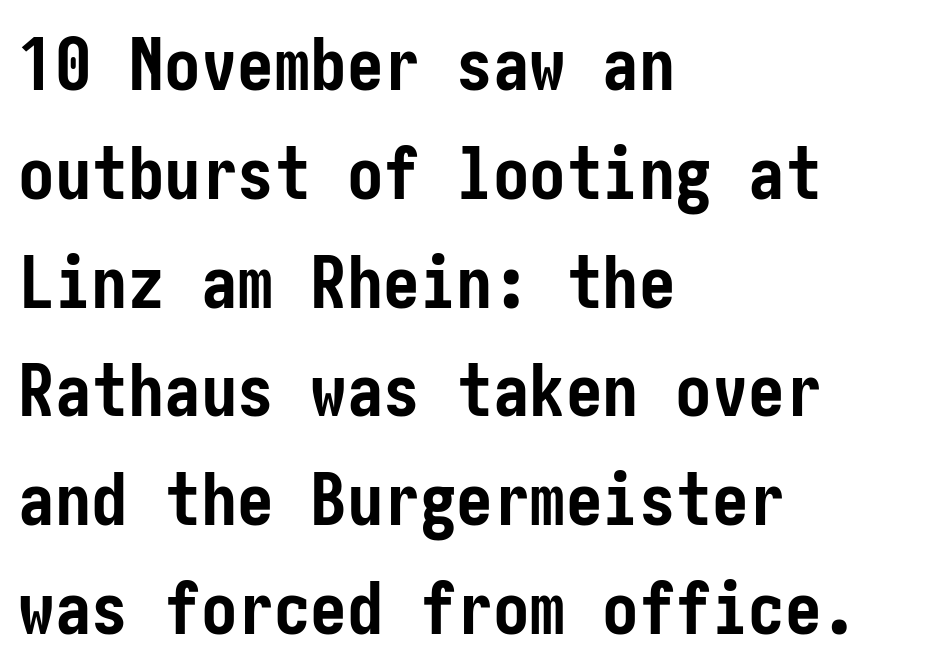
Q: Is the text bold? A: Yes.
Q: Is the text italic (slanted)? A: No, it is upright.
Q: Is the typeface a serif or a sans-serif typeface? A: Sans-serif.
Q: Is the text underlined? A: No.
Q: How is the paragraph aligned? A: Left-aligned.
Q: Is the spacing between letters normal or unusually wide? A: Normal.
Q: Is the spacing between lines tight, normal or loose? A: Normal.
Q: Width (condensed, normal, or wide)? A: Condensed.
Q: Stroke contrast? A: Low.
Q: x-height? A: Medium.
